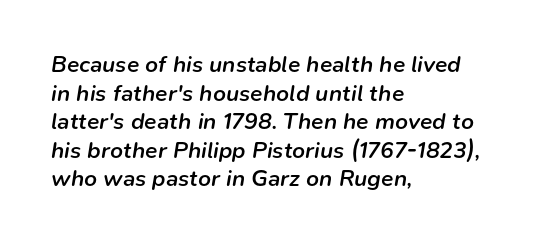
You could call the tracking neutral — neither tight nor loose. Each glyph is drawn with semibold strokes, heavier than normal yet not fully bold. The face used here has a pronounced slope to its letters. Check under the words: just untouched page. Casual observation: everything's shoved over to the left.
